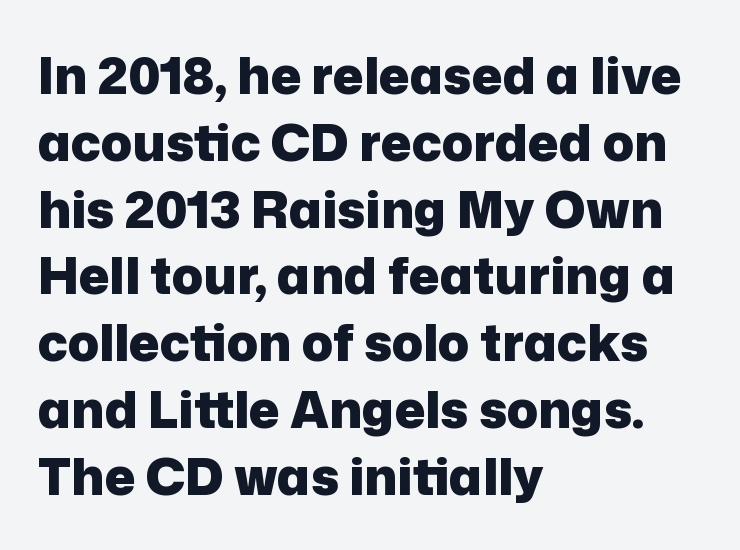
The image shows 51 px heavy sans-serif type, upright; set left-aligned, normal line spacing (1.31x), normal letter spacing, not underlined; low stroke contrast and a medium x-height.
